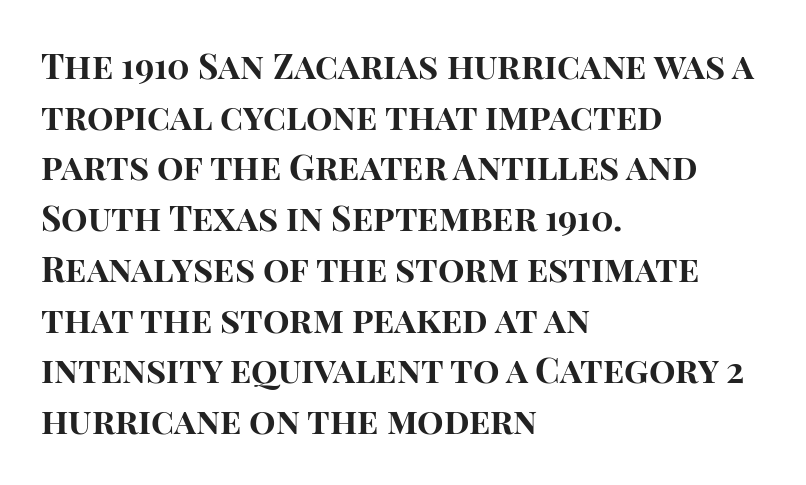
The passage shown is typed in a proportional face where columns would drift. Every row of glyphs begins at an identical x-position on the left. You could call the tracking neutral — neither tight nor loose. Leading matches the norm, producing a regular column. Emphasis by weight is at full strength: bold.
